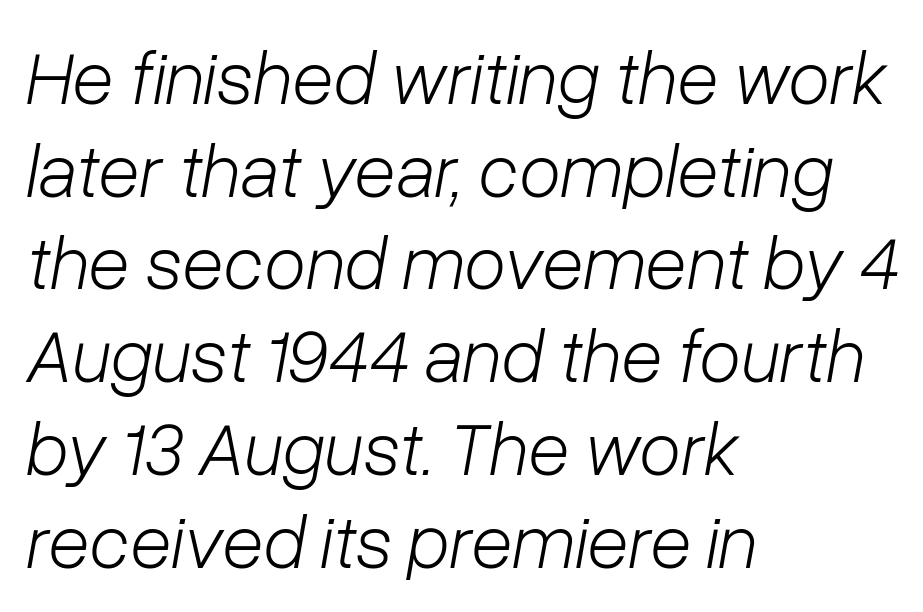
The type is set solid horizontally, with unmodified tracking. Proportional: the letters do not fall into vertical columns. Nothing heavy about these letters — not bold at all. Is the block centered? No — it sits flush against the left margin. Letters rest on an invisible, unmarked baseline. The lettering tilts uniformly, giving the passage an italic look.
